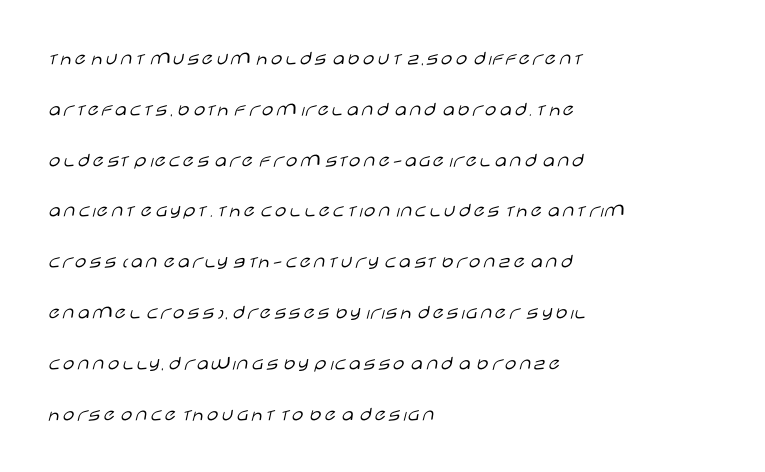
Q: Is the text bold? A: No.
Q: Is the text italic (slanted)? A: Yes.
Q: Is the text underlined? A: No.
Q: How is the paragraph aligned? A: Left-aligned.
Q: Is the spacing between letters normal or unusually wide? A: Normal.
Q: Is the spacing between lines tight, normal or loose? A: Loose.
